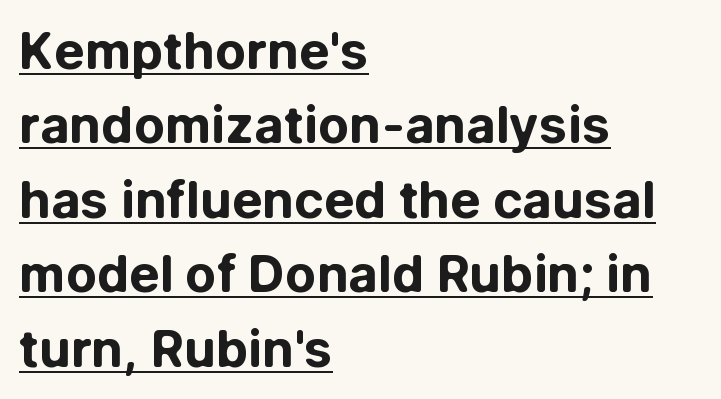
Q: Is the text bold? A: Yes.
Q: Is the text italic (slanted)? A: No, it is upright.
Q: Is the typeface a serif or a sans-serif typeface? A: Sans-serif.
Q: Is the text underlined? A: Yes.
Q: How is the paragraph aligned? A: Left-aligned.
Q: Is the spacing between letters normal or unusually wide? A: Normal.
Q: Is the spacing between lines tight, normal or loose? A: Normal.
Q: Width (condensed, normal, or wide)? A: Normal.
Q: Stroke contrast? A: Low.
Q: x-height? A: Medium.
Q: Monospaced? A: No.
